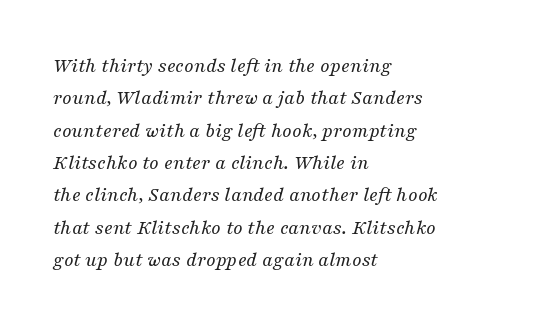
Q: Is the text bold? A: No.
Q: Is the text italic (slanted)? A: Yes, it leans right by about 16 degrees.
Q: Is the text underlined? A: No.
Q: How is the paragraph aligned? A: Left-aligned.
Q: Is the spacing between letters normal or unusually wide? A: Normal.
Q: Is the spacing between lines tight, normal or loose? A: Normal.
